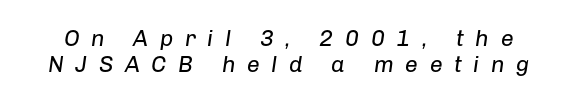
The image shows 23 px text type, italic (leaning right); set tight line spacing (1.14x), unusually wide letter spacing (+0.5 em), not underlined.
